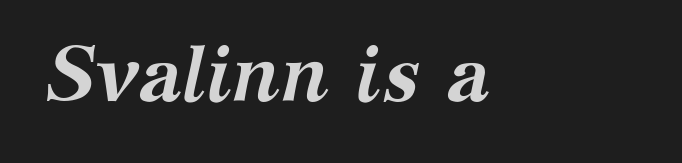
The image shows 78 px semibold serif type, italic (leaning right); set normal letter spacing, not underlined; medium stroke contrast and a medium x-height.
